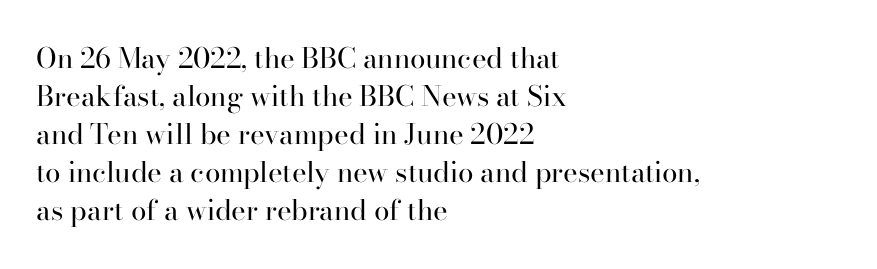
Regular leading. There is no visible air inserted between adjacent glyphs. The letters advance in unequal steps, a hallmark of proportional type. Stems and bowls with no extra thickness — not bold. Every character sits straight up, as roman type does.
